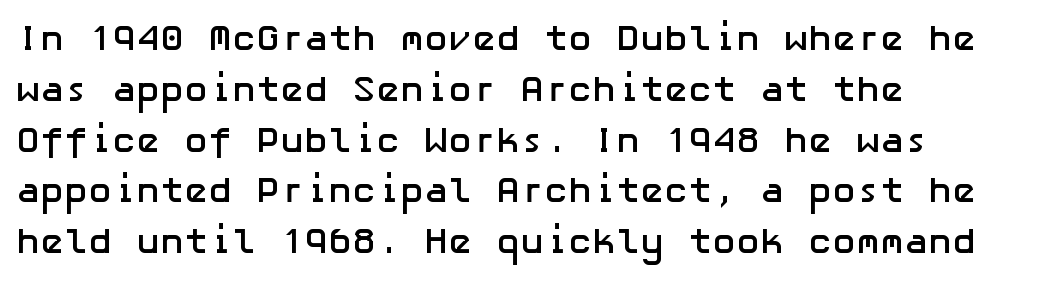
{"serif": "no", "italic": "no", "bold": "yes", "weight": "semibold", "width": "normal", "stroke_contrast": "low", "x_height": "medium", "underline": "no", "align": "left", "line_spacing": "normal", "line_spacing_ratio": 1.41, "letter_spacing": "normal", "letter_spacing_em": 0.0, "glyph_px": 36}
